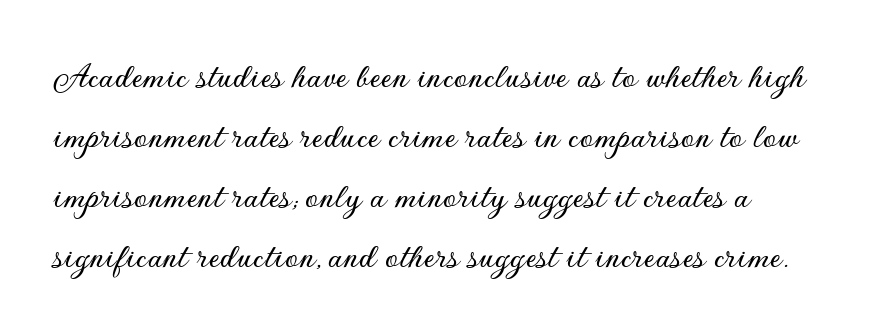
{"serif": "no", "width": "normal", "stroke_contrast": "low", "x_height": "small", "monospaced": "no", "underline": "no", "line_spacing": "normal", "line_spacing_ratio": 1.58, "letter_spacing": "normal", "letter_spacing_em": 0.0, "glyph_px": 38}
